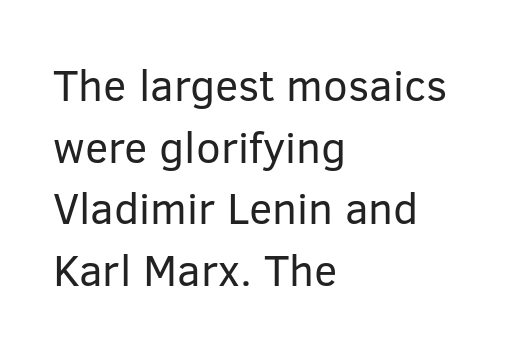
The line texture is even and compact thanks to regular tracking. Ink coverage per letter is moderate at most. This sample keeps an unexceptional amount of space between lines. Type style note: lacks serifs. Line beginnings align vertically; line endings do not.
